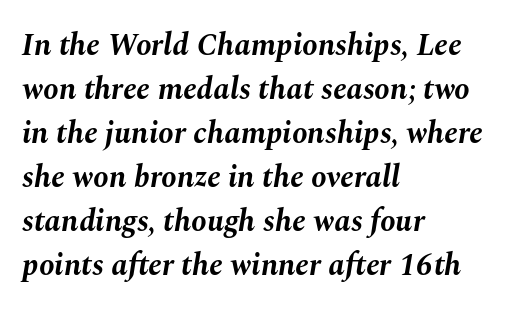
Q: Is the text bold? A: Yes.
Q: Is the text italic (slanted)? A: Yes, it leans right by about 10 degrees.
Q: Is the text underlined? A: No.
Q: How is the paragraph aligned? A: Left-aligned.
Q: Is the spacing between letters normal or unusually wide? A: Normal.
Q: Is the spacing between lines tight, normal or loose? A: Normal.
Q: Width (condensed, normal, or wide)? A: Normal.
Q: Stroke contrast? A: Medium.
Q: x-height? A: Medium.
Q: Monospaced? A: No.
